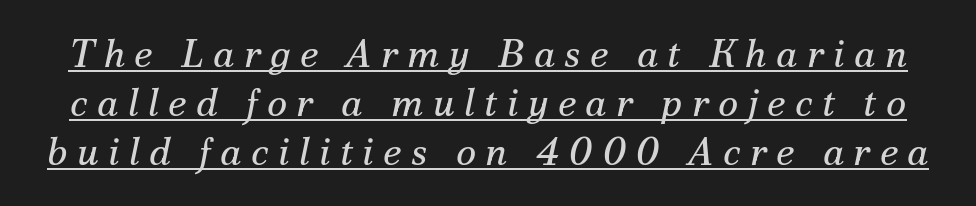
{"serif": "yes", "italic": "yes", "lean": "right", "slant_degrees": 12, "bold": "no", "weight": "regular", "width": "normal", "stroke_contrast": "medium", "x_height": "small", "monospaced": "no", "underline": "yes", "line_spacing": "normal", "line_spacing_ratio": 1.26, "letter_spacing": "wide", "letter_spacing_em": 0.24, "glyph_px": 39}
